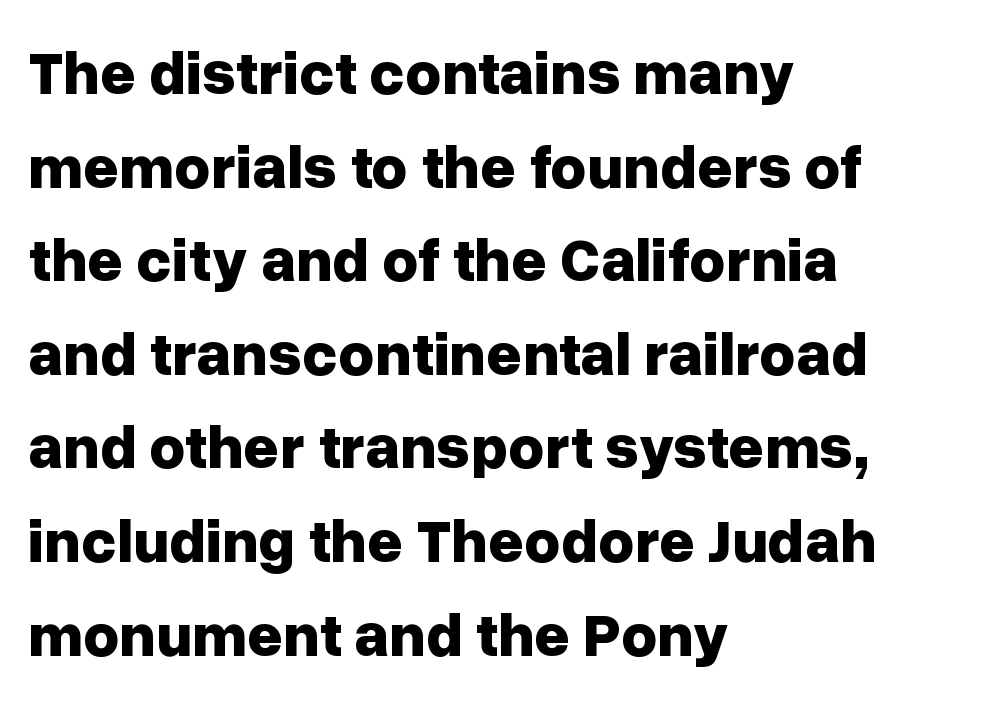
{"serif": "no", "italic": "no", "bold": "yes", "weight": "bold", "width": "normal", "stroke_contrast": "low", "x_height": "medium", "monospaced": "no", "underline": "no", "align": "left", "line_spacing": "normal", "line_spacing_ratio": 1.51, "letter_spacing": "normal", "letter_spacing_em": 0.0, "glyph_px": 62}
